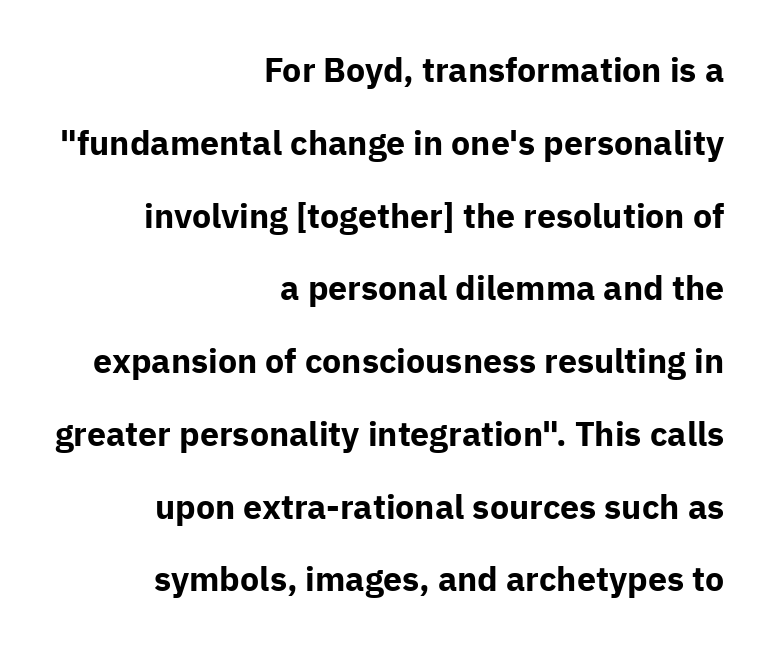
{"serif": "no", "italic": "no", "bold": "yes", "weight": "bold", "width": "normal", "stroke_contrast": "low", "x_height": "medium", "monospaced": "no", "underline": "no", "align": "right", "line_spacing": "loose", "line_spacing_ratio": 2.14, "letter_spacing": "normal", "letter_spacing_em": 0.0, "glyph_px": 34}
